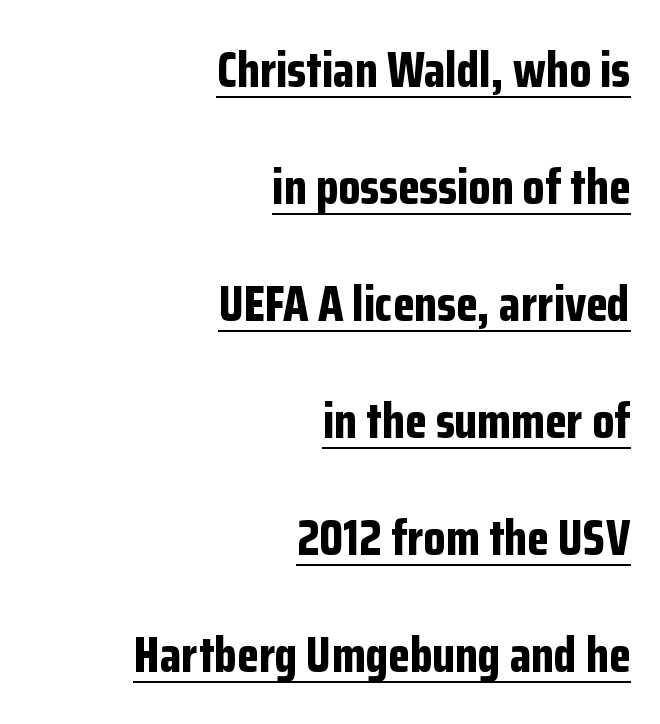
Compared with undecorated copy, this sample adds a rule below the words. Looks like regular typesetting: each glyph gets only the width it needs. How would I describe the line gaps? Wide and relaxed. Glyph-to-glyph distance matches everyday printed text.
